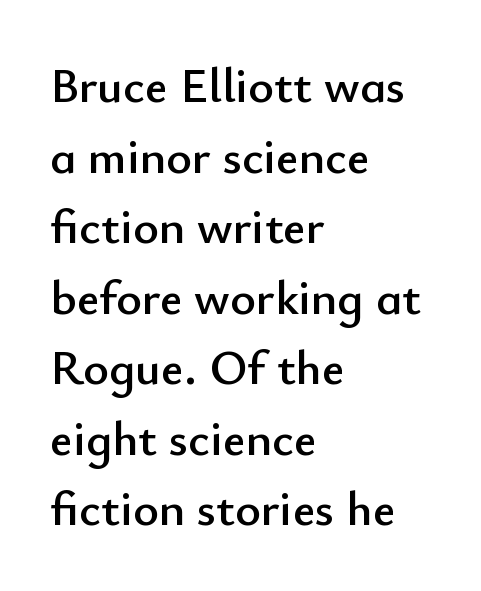
Unlike a traditional serif, this face leaves its strokes unadorned. Honestly, there is no underline to notice here at all. Posture: vertical. The face used here is proportionally spaced, like ordinary book or web type.
